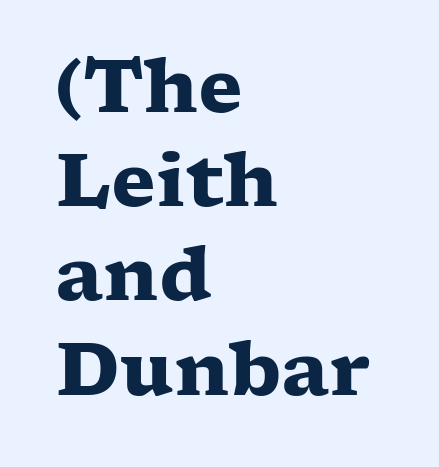
Q: Is the text bold? A: Yes.
Q: Is the text italic (slanted)? A: No, it is upright.
Q: Is the typeface a serif or a sans-serif typeface? A: Serif.
Q: Is the text underlined? A: No.
Q: How is the paragraph aligned? A: Left-aligned.
Q: Is the spacing between letters normal or unusually wide? A: Normal.
Q: Is the spacing between lines tight, normal or loose? A: Normal.
Q: Width (condensed, normal, or wide)? A: Wide.
Q: Stroke contrast? A: Low.
Q: x-height? A: Medium.
Q: Monospaced? A: No.
